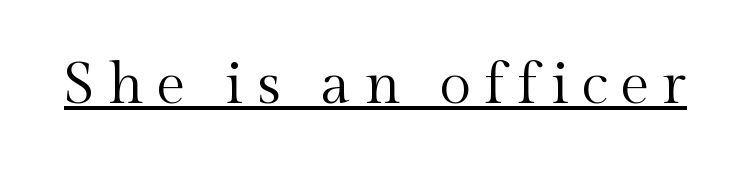
The image shows 58 px regular-weight serif type, upright; set unusually wide letter spacing (+0.22 em), underlined; a medium x-height.
